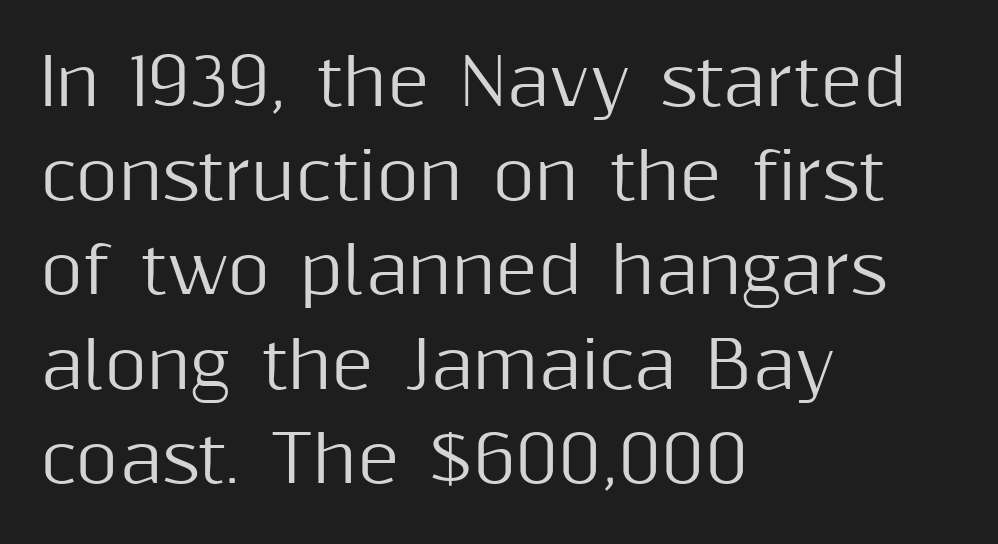
Q: Is the text italic (slanted)? A: No, it is upright.
Q: Is the typeface a serif or a sans-serif typeface? A: Sans-serif.
Q: Is the text underlined? A: No.
Q: How is the paragraph aligned? A: Left-aligned.
Q: Is the spacing between letters normal or unusually wide? A: Normal.
Q: Is the spacing between lines tight, normal or loose? A: Normal.
Q: Width (condensed, normal, or wide)? A: Normal.
Q: Stroke contrast? A: Medium.
Q: x-height? A: Medium.
Q: Monospaced? A: No.
